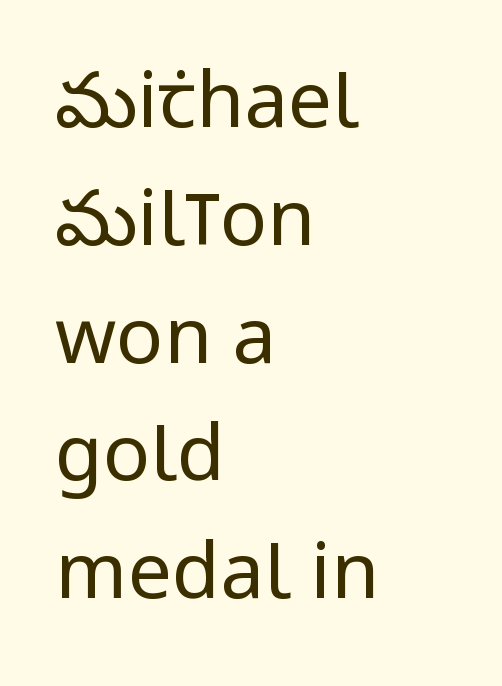
{"serif": "no", "italic": "no", "bold": "no", "weight": "regular", "width": "condensed", "stroke_contrast": "low", "x_height": "large", "monospaced": "no", "underline": "no", "align": "left", "line_spacing": "normal", "line_spacing_ratio": 1.51, "letter_spacing": "normal", "letter_spacing_em": 0.0, "glyph_px": 78}
